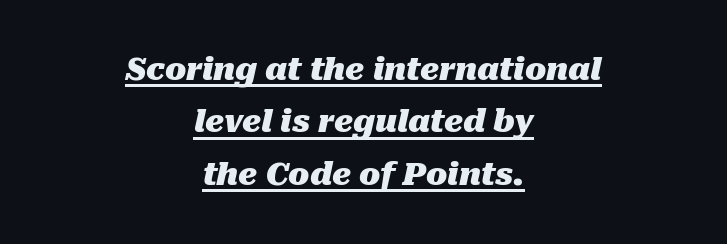
{"italic": "yes", "lean": "right", "slant_degrees": 10, "bold": "yes", "weight": "heavy", "width": "normal", "stroke_contrast": "medium", "x_height": "medium", "monospaced": "no", "underline": "yes", "align": "center", "line_spacing": "normal", "line_spacing_ratio": 1.69, "letter_spacing": "normal", "letter_spacing_em": 0.0, "glyph_px": 31}
